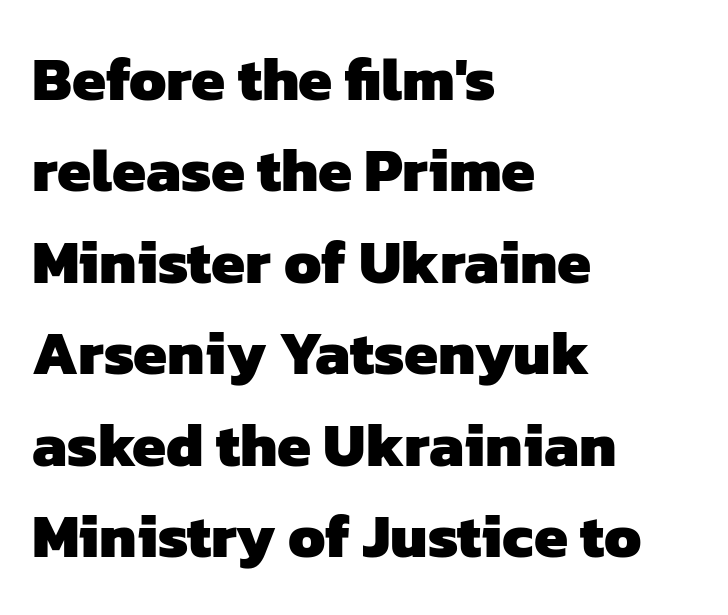
Lines of text with bare space underneath. Visually the block forms a straight wall on the left and a jagged coastline on the right. Unlike a traditional serif, this face leaves its strokes unadorned. Vertical spacing — default. The passage shown has conventional tracking throughout.
